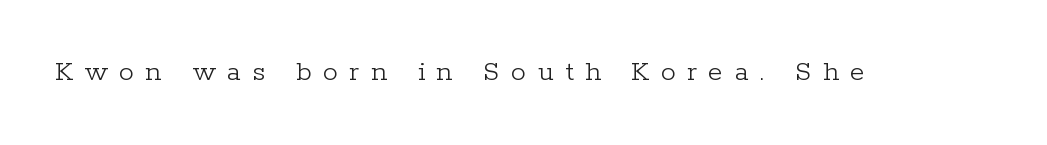
Tall strokes in this sample are plumb rather than angled. Varying glyph widths throughout — classic text-font behaviour. The horizontal fit of the characters is loose and conspicuously gappy. A bare baseline throughout the passage. Heaviness? Minimal to ordinary, like unemphasized prose.
